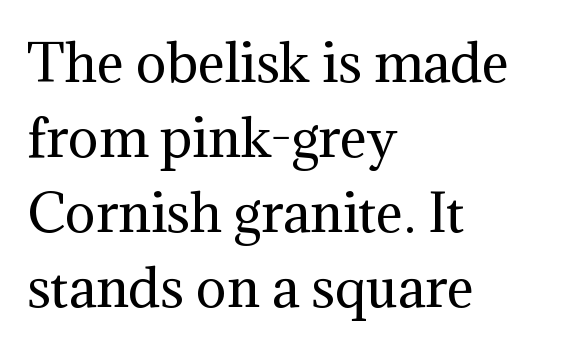
{"serif": "yes", "italic": "no", "bold": "no", "weight": "regular", "width": "normal", "stroke_contrast": "medium", "x_height": "medium", "monospaced": "no", "underline": "no", "align": "left", "line_spacing": "normal", "line_spacing_ratio": 1.47, "letter_spacing": "normal", "letter_spacing_em": 0.0, "glyph_px": 51}
